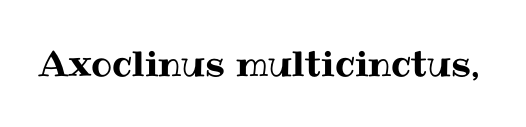
{"italic": "no", "width": "normal", "stroke_contrast": "medium", "x_height": "medium", "monospaced": "no", "underline": "no", "letter_spacing": "normal", "letter_spacing_em": 0.0, "glyph_px": 35}
